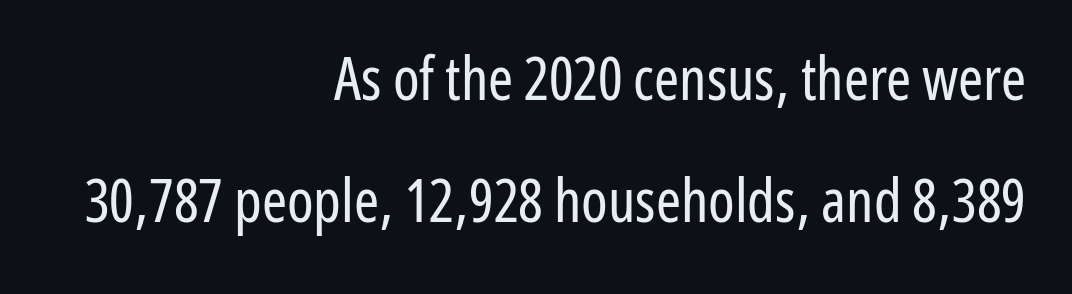
All the whitespace from short lines collects on the left. I'd call this a sans setting — the letters go barefoot. A light-to-regular cut is what we see here. Varying glyph widths throughout — classic text-font behaviour. A great deal of white space separates one row of letters from the next. These lines were composed using upright roman letters.
